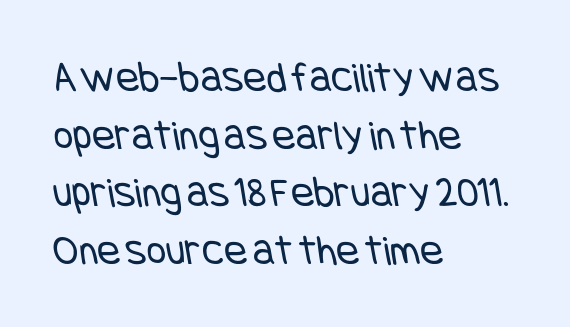
{"serif": "no", "bold": "no", "weight": "regular", "width": "condensed", "stroke_contrast": "low", "x_height": "large", "underline": "no", "align": "left", "line_spacing": "normal", "line_spacing_ratio": 1.34, "letter_spacing": "normal", "letter_spacing_em": 0.0, "glyph_px": 43}
